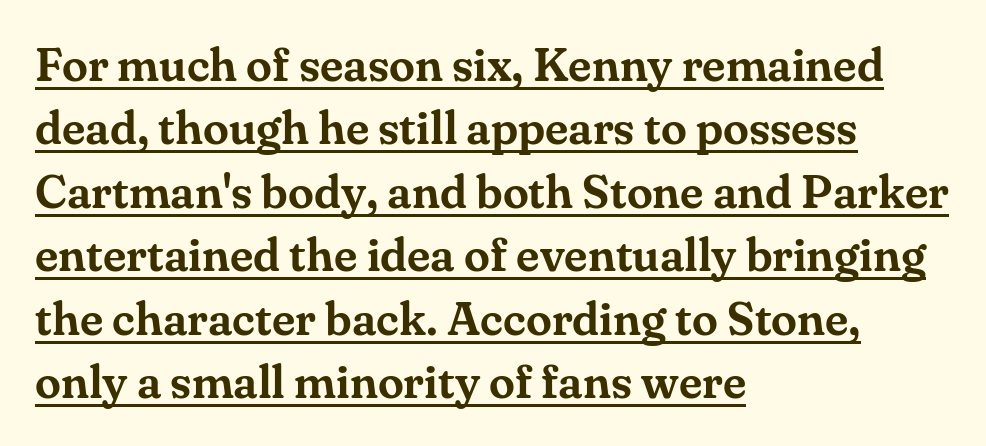
The passage shown is underscored from start to finish. These lines sit exactly where default settings would place them. What stands out about the letter spacing? Nothing — it is the standard amount. Here the designer chose a conventional face with non-uniform glyph widths. Typeset ragged right — the left edge is the straight one.
